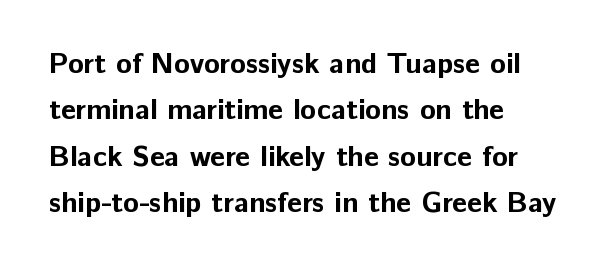
The image shows 29 px bold sans-serif type, upright; set left-aligned, normal line spacing (1.6x), normal letter spacing, not underlined; low stroke contrast and a medium x-height.
